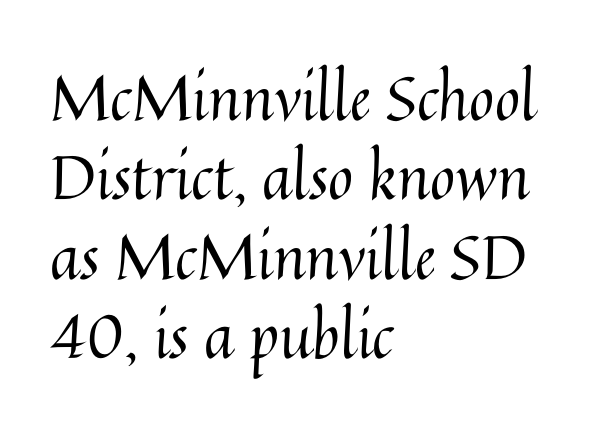
The image shows 61 px regular-weight type; set left-aligned, normal line spacing (1.3x), normal letter spacing, not underlined; medium stroke contrast and a medium x-height.
